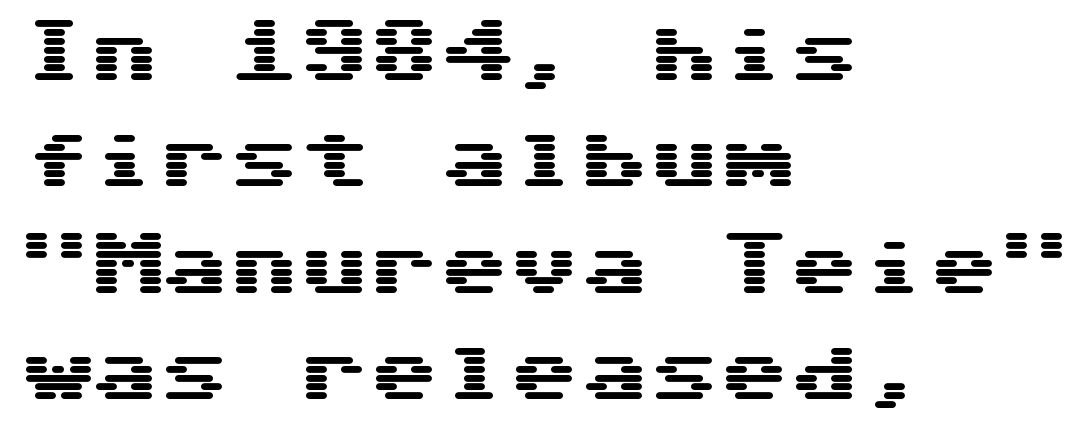
Letterform terminals end flat and unadorned throughout the passage. This rendering leaves character spacing at its baseline value. This sample has the even, mechanical cadence of fixed-width lettering. Notice how the stems are strictly vertical — no italics here.
